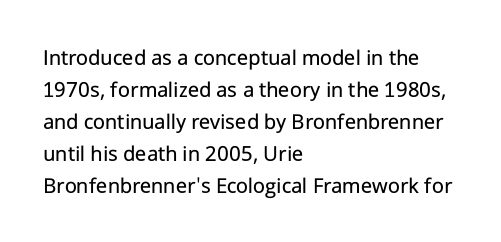
Q: Is the text bold? A: No.
Q: Is the text italic (slanted)? A: No, it is upright.
Q: Is the text underlined? A: No.
Q: How is the paragraph aligned? A: Left-aligned.
Q: Is the spacing between letters normal or unusually wide? A: Normal.
Q: Is the spacing between lines tight, normal or loose? A: Normal.
